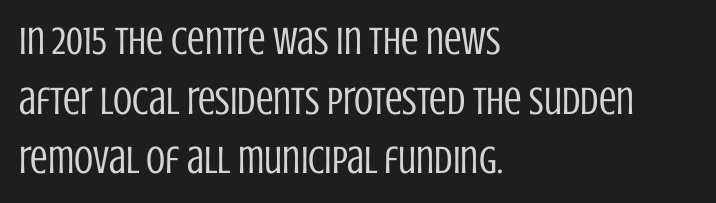
{"serif": "no", "italic": "no", "bold": "no", "weight": "regular", "width": "condensed", "stroke_contrast": "low", "x_height": "large", "monospaced": "no", "underline": "no", "align": "left", "line_spacing": "normal", "line_spacing_ratio": 1.53, "letter_spacing": "normal", "letter_spacing_em": 0.0, "glyph_px": 39}
